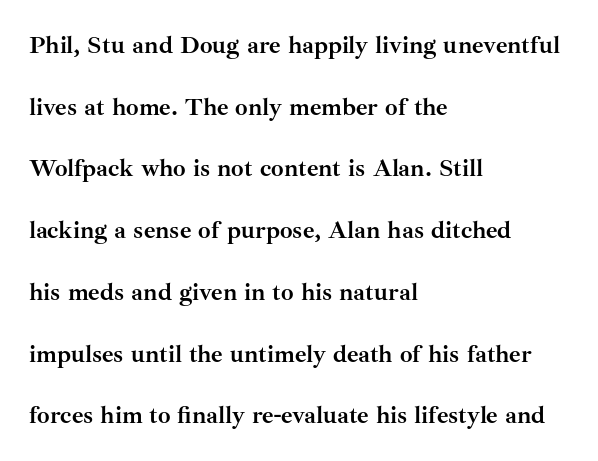
Q: Is the text bold? A: Yes.
Q: Is the text italic (slanted)? A: No, it is upright.
Q: Is the text underlined? A: No.
Q: How is the paragraph aligned? A: Left-aligned.
Q: Is the spacing between letters normal or unusually wide? A: Normal.
Q: Is the spacing between lines tight, normal or loose? A: Loose.
